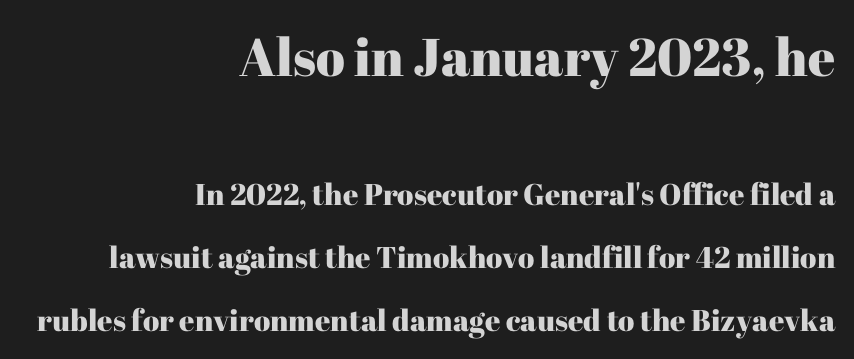
{"serif": "yes", "italic": "no", "width": "normal", "stroke_contrast": "high", "x_height": "medium", "monospaced": "no", "underline": "no", "align": "right", "line_spacing": "loose", "line_spacing_ratio": 2.1, "letter_spacing": "normal", "letter_spacing_em": 0.0, "larger_block": "first", "size_ratio": 1.77, "glyph_px": 53}
